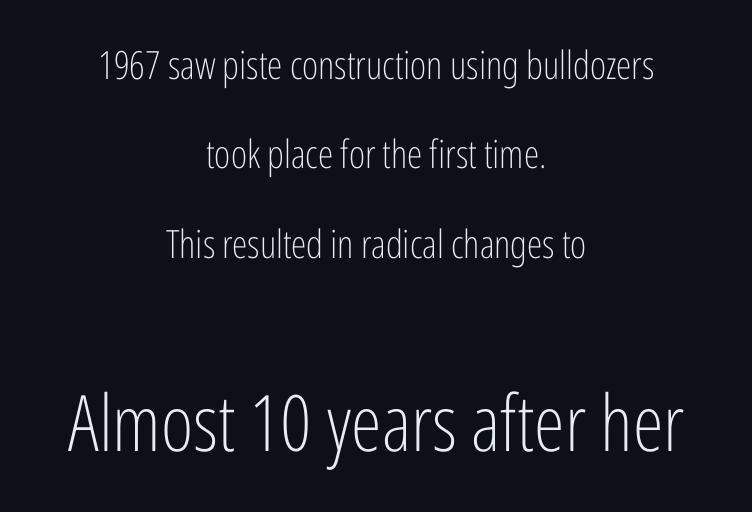
A typesetter would label this face a sans. Students, note that the glyphs here touch the page at normal intervals. The lettering holds an erect, upright posture throughout. Bigger letters appear in the bottom chunk; the top chunk is reduced. The rendering uses natural spacing where letterforms have individual widths.
